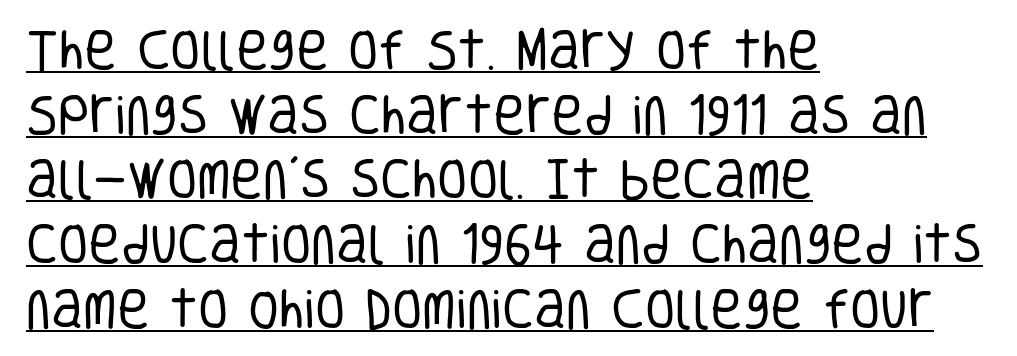
The image shows 44 px regular-weight, condensed sans-serif type, upright; set left-aligned, normal line spacing (1.47x), normal letter spacing, underlined; low stroke contrast and a large x-height.
